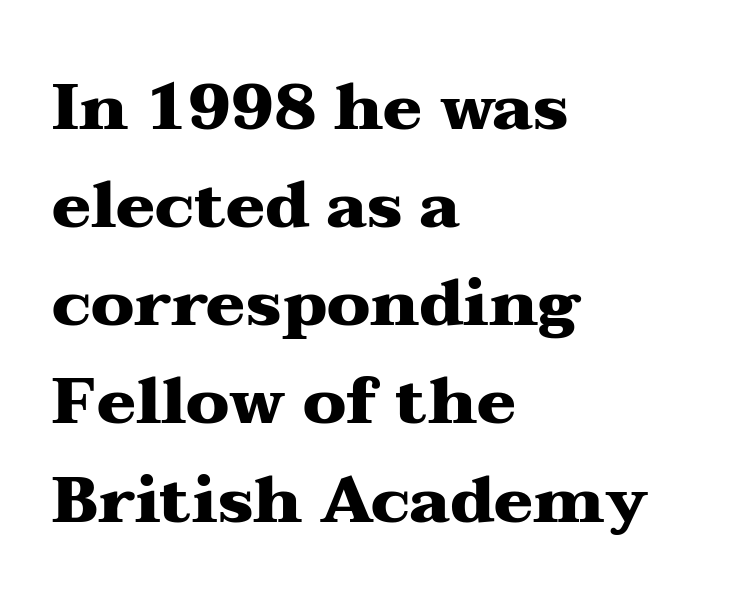
The image shows 65 px heavy, wide serif type, upright; set left-aligned, normal line spacing (1.51x), normal letter spacing, not underlined; medium stroke contrast and a medium x-height.
